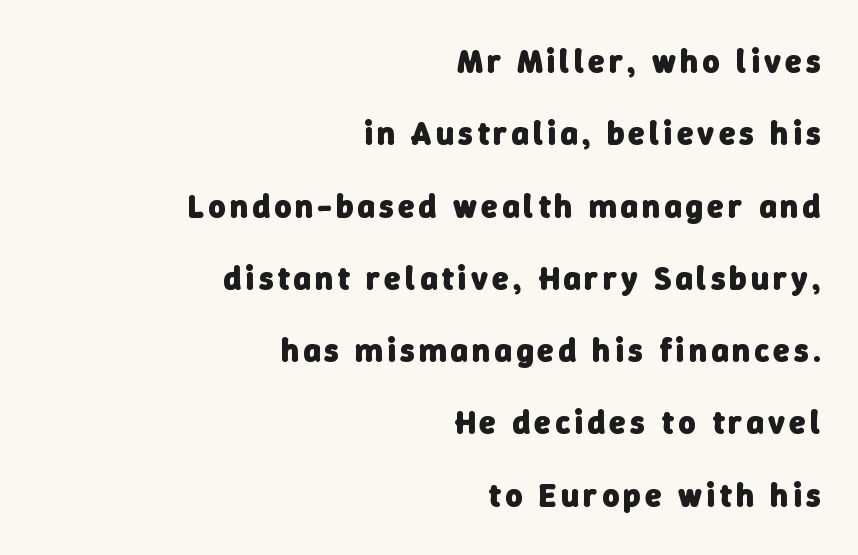
{"serif": "no", "bold": "yes", "weight": "heavy", "width": "normal", "stroke_contrast": "low", "x_height": "medium", "monospaced": "no", "underline": "no", "align": "right", "line_spacing": "loose", "line_spacing_ratio": 2.19, "glyph_px": 33}
